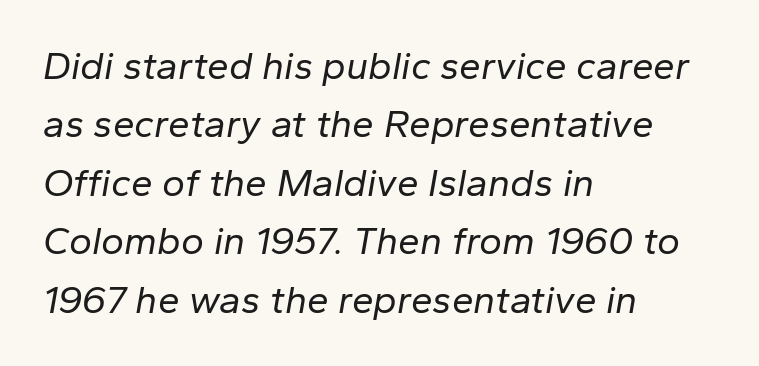
Q: Is the text bold? A: No.
Q: Is the text italic (slanted)? A: Yes, it leans right by about 10 degrees.
Q: Is the text underlined? A: No.
Q: How is the paragraph aligned? A: Left-aligned.
Q: Is the spacing between letters normal or unusually wide? A: Normal.
Q: Is the spacing between lines tight, normal or loose? A: Normal.
Q: Width (condensed, normal, or wide)? A: Normal.
Q: Stroke contrast? A: Low.
Q: x-height? A: Medium.
Q: Monospaced? A: No.
